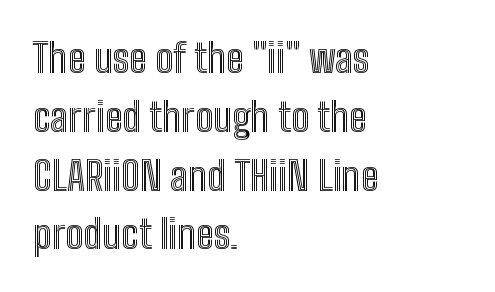
The setting favours the left margin, as ordinary paragraphs usually do. Normally led — the rows are evenly, conventionally spaced. Characters follow at the spacing the type designer built in. When letters stand straight like this, we call the style roman or upright.
